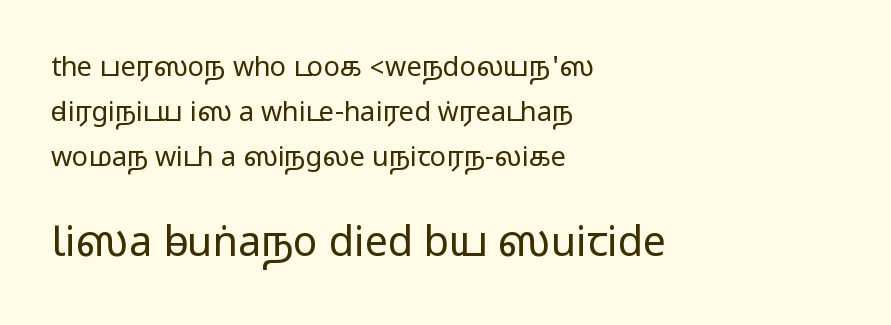
The horizontal fit of the characters is conventional and even. Vertical spacing — default. Typesetter's note — lower block bumped up in size, upper block left smaller. The words here are not underlined. Posture: upright roman.
